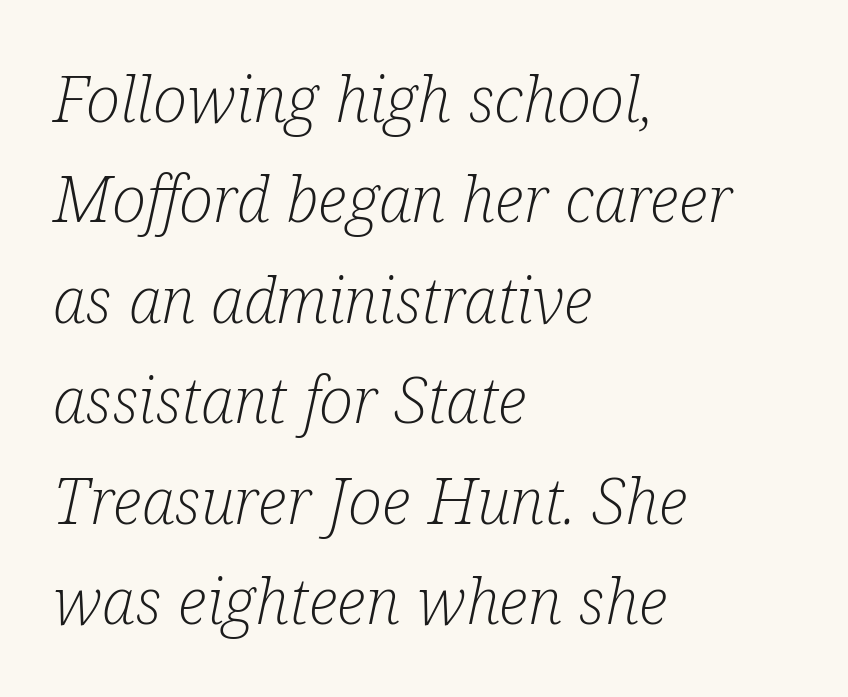
The image shows 64 px light, condensed serif type, italic (leaning right); set left-aligned, normal line spacing (1.57x), normal letter spacing, not underlined; low stroke contrast and a medium x-height.
